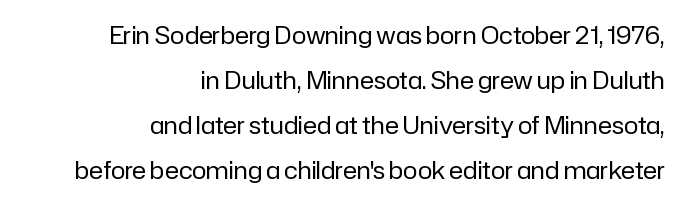
The image shows 24 px text type, upright; set right-aligned, line spacing 1.88x, normal letter spacing, not underlined.
